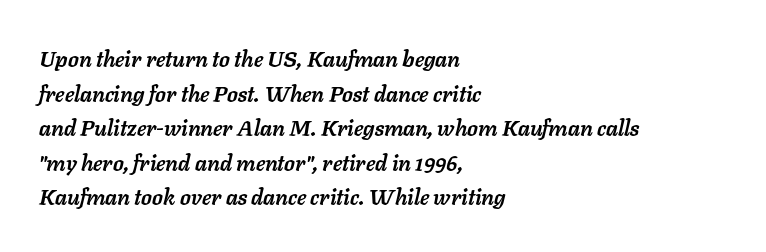
The space beneath each line is pristine and unruled. Evenly set lines give the paragraph a standard silhouette. The lines are quadded left. Notice how thick the strokes are: this is what a full bold looks like.
